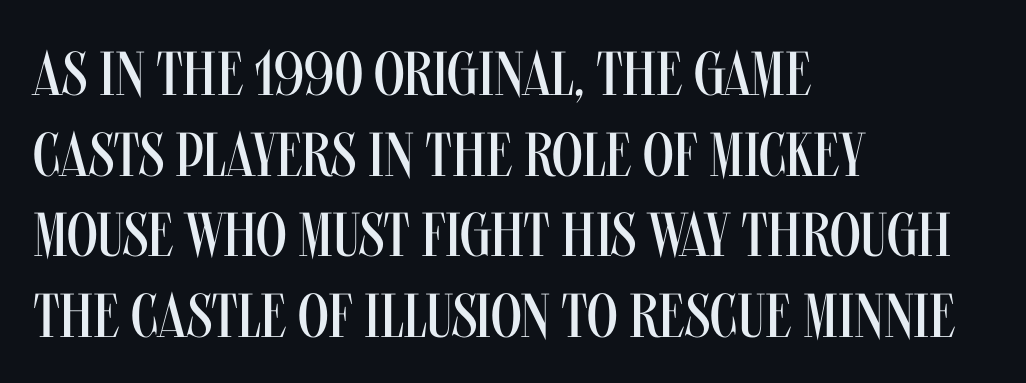
The image shows 62 px regular-weight, condensed sans-serif type, upright; set left-aligned, normal line spacing (1.3x), normal letter spacing, not underlined; medium stroke contrast and a large x-height.
